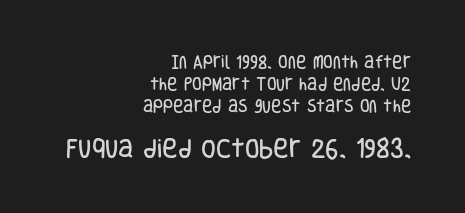
Q: Is the text italic (slanted)? A: No, it is upright.
Q: Is the text underlined? A: No.
Q: How is the paragraph aligned? A: Right-aligned.
Q: Is the spacing between letters normal or unusually wide? A: Normal.
Q: Is the spacing between lines tight, normal or loose? A: Normal.
Q: Which block of text is set in a larger size, the first (top) or the second (bottom)? A: The second (bottom) one.
